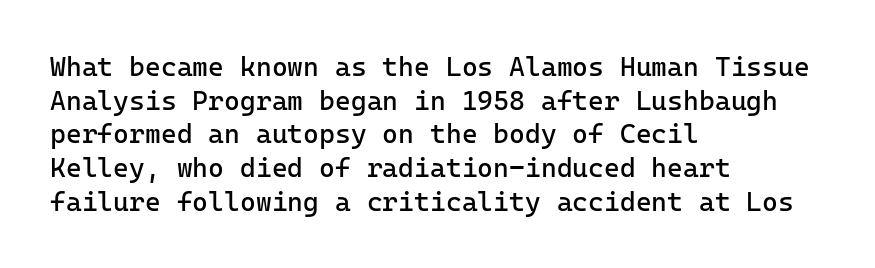
{"italic": "no", "bold": "no", "underline": "no", "align": "left", "line_spacing": "normal", "line_spacing_ratio": 1.25, "letter_spacing": "normal", "letter_spacing_em": 0.0, "glyph_px": 27}
